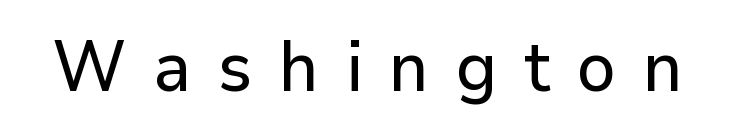
To sum up the face: it is a sans, with no serifs. The letters are spread apart with noticeably loose tracking. Honestly, there is no underline to notice here at all. It's the straight-up-and-down kind of type. Character widths vary here, with narrow letters taking less room than wide ones.
